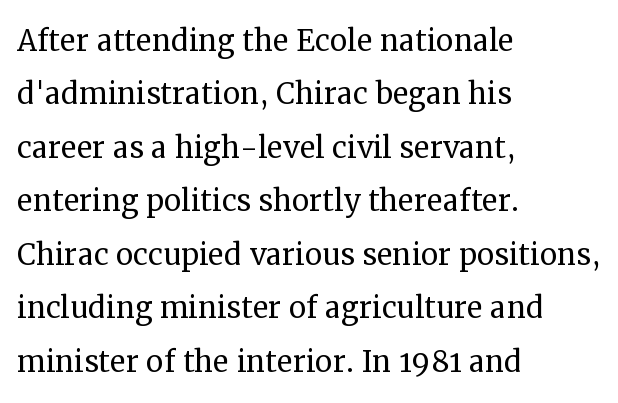
Q: Is the text bold? A: No.
Q: Is the text italic (slanted)? A: No, it is upright.
Q: Is the typeface a serif or a sans-serif typeface? A: Serif.
Q: Is the text underlined? A: No.
Q: How is the paragraph aligned? A: Left-aligned.
Q: Is the spacing between letters normal or unusually wide? A: Normal.
Q: Is the spacing between lines tight, normal or loose? A: Normal.
Q: Width (condensed, normal, or wide)? A: Normal.
Q: Stroke contrast? A: Medium.
Q: x-height? A: Medium.
Q: Monospaced? A: No.
